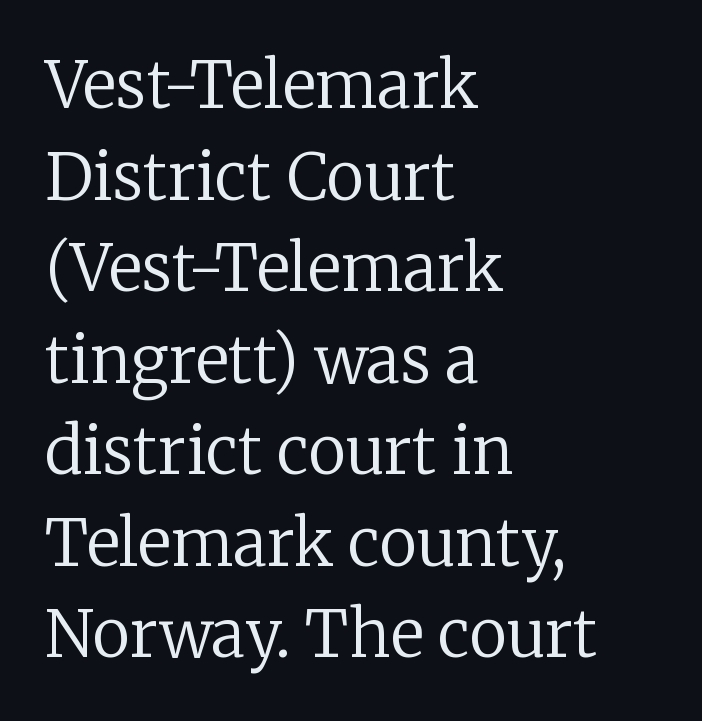
{"serif": "yes", "italic": "no", "bold": "no", "weight": "regular", "width": "normal", "stroke_contrast": "low", "x_height": "medium", "monospaced": "no", "underline": "no", "align": "left", "line_spacing": "normal", "line_spacing_ratio": 1.43, "letter_spacing": "normal", "letter_spacing_em": 0.0, "glyph_px": 64}
